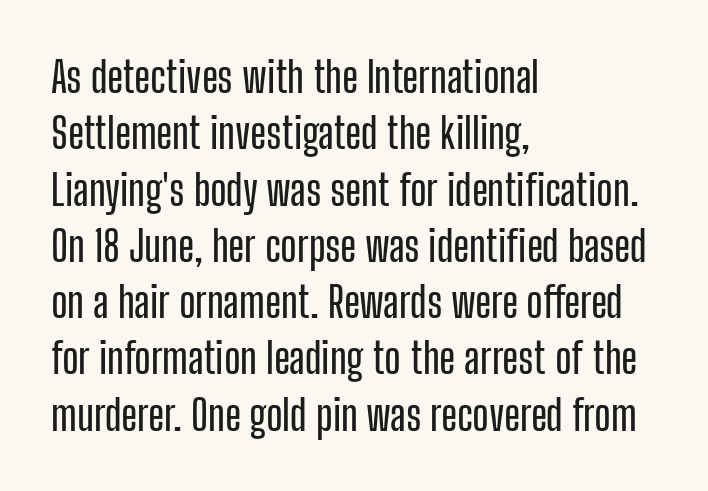
The image shows 42 px condensed sans-serif type, upright; set left-aligned, normal line spacing (1.34x), normal letter spacing, not underlined; low stroke contrast and a medium x-height.
